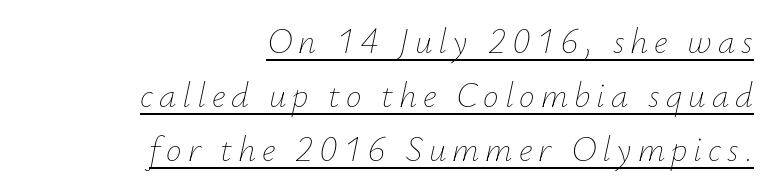
Italic? Definitely — the glyphs are oblique. Check the space under the baseline: a stroke is drawn there. The paragraph has a hard right edge and a soft left edge. This sample has the flowing, uneven cadence of proportional lettering. Stroke mass is kept to a normal reading level or below. The rows are spaced the way most documents space them.
